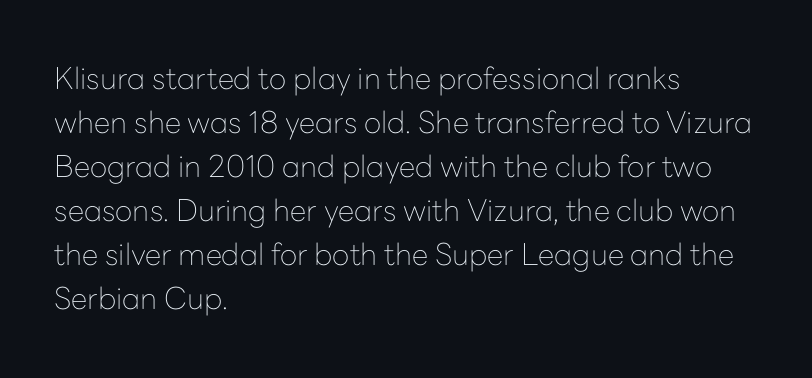
Q: Is the text bold? A: No.
Q: Is the text italic (slanted)? A: No, it is upright.
Q: Is the typeface a serif or a sans-serif typeface? A: Sans-serif.
Q: Is the text underlined? A: No.
Q: How is the paragraph aligned? A: Left-aligned.
Q: Is the spacing between letters normal or unusually wide? A: Normal.
Q: Is the spacing between lines tight, normal or loose? A: Normal.
Q: Width (condensed, normal, or wide)? A: Normal.
Q: Stroke contrast? A: Low.
Q: x-height? A: Medium.
Q: Monospaced? A: No.
